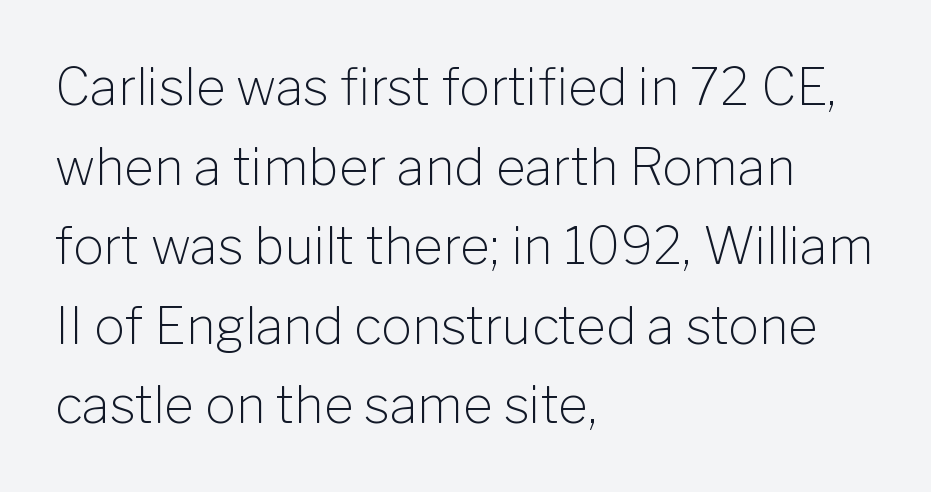
{"serif": "no", "italic": "no", "bold": "no", "weight": "light", "width": "normal", "stroke_contrast": "low", "x_height": "medium", "monospaced": "no", "underline": "no", "align": "left", "line_spacing": "normal", "line_spacing_ratio": 1.56, "letter_spacing": "normal", "letter_spacing_em": 0.0, "glyph_px": 51}
